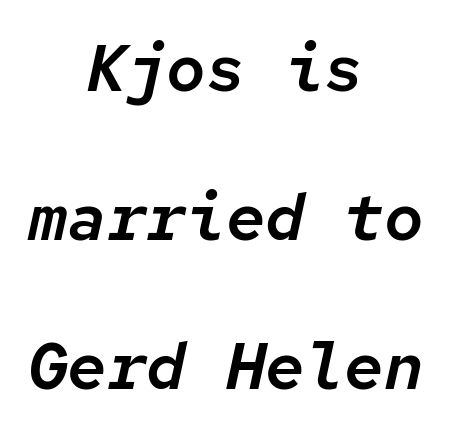
{"italic": "yes", "lean": "right", "slant_degrees": 12, "width": "normal", "stroke_contrast": "low", "x_height": "medium", "monospaced": "yes", "underline": "no", "align": "center", "line_spacing": "loose", "line_spacing_ratio": 2.26, "letter_spacing": "normal", "letter_spacing_em": 0.0, "glyph_px": 66}
